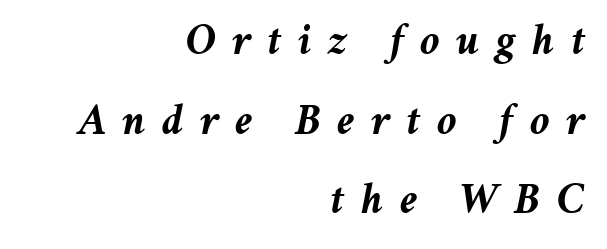
Quick note: underline off. The glyphs have the mass of a bold cut. This rendering widens character spacing well past its baseline value. This is oblique type, the kind used for emphasis or titles. Do the characters align in a grid? No, the font is proportional. Leftover space on each line is placed entirely before the opening word.
